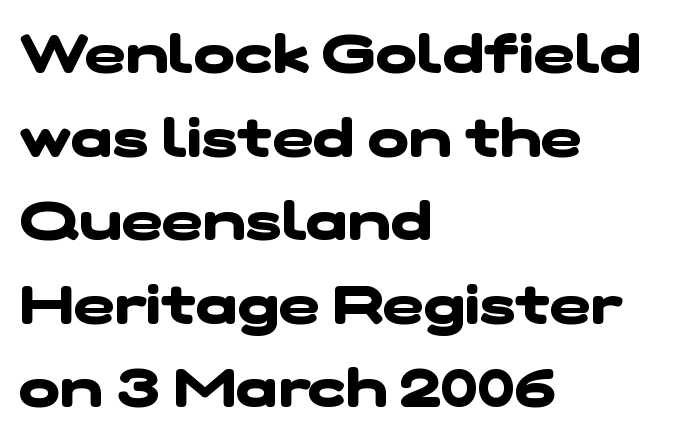
Q: Is the text bold? A: Yes.
Q: Is the typeface a serif or a sans-serif typeface? A: Sans-serif.
Q: Is the text underlined? A: No.
Q: How is the paragraph aligned? A: Left-aligned.
Q: Is the spacing between letters normal or unusually wide? A: Normal.
Q: Is the spacing between lines tight, normal or loose? A: Normal.
Q: Width (condensed, normal, or wide)? A: Wide.
Q: Stroke contrast? A: Low.
Q: x-height? A: Medium.
Q: Monospaced? A: No.
